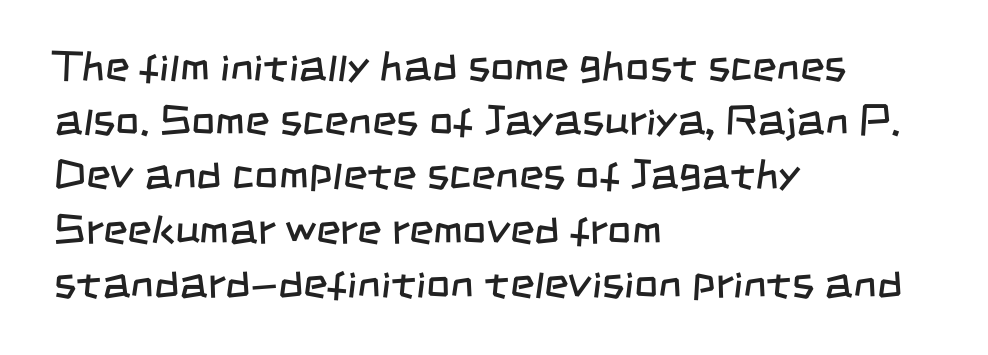
The image shows 42 px regular-weight, condensed sans-serif type; set left-aligned, normal line spacing (1.29x), normal letter spacing, not underlined; low stroke contrast and a large x-height.
